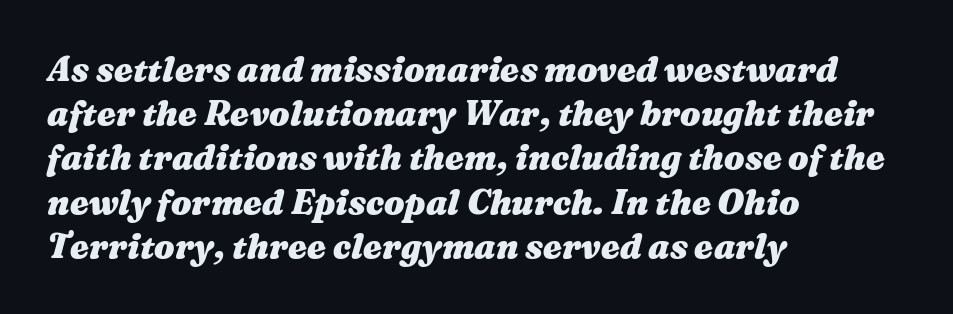
{"italic": "yes", "lean": "right", "slant_degrees": 16, "bold": "yes", "weight": "heavy", "width": "wide", "stroke_contrast": "medium", "x_height": "medium", "monospaced": "no", "underline": "no", "align": "left", "line_spacing": "normal", "line_spacing_ratio": 1.3, "letter_spacing": "normal", "letter_spacing_em": 0.0, "glyph_px": 34}
